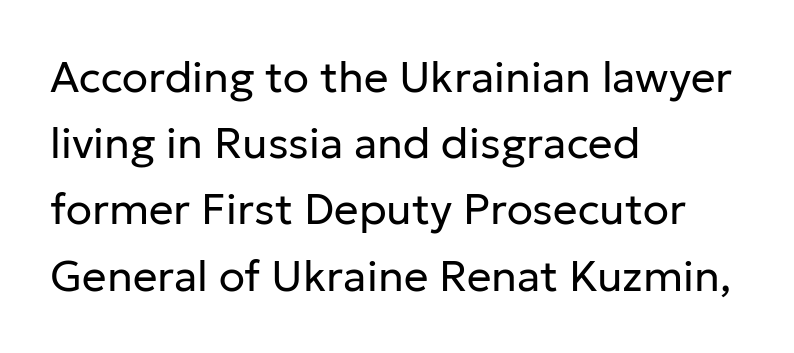
Varying glyph widths throughout — classic text-font behaviour. Short and long lines alike share a common starting point at left. Nope, not italic — everything's standing straight. Serifs: no, the terminals of the letterforms are clean. Vertically, the passage feels balanced, rows spaced as you'd expect. The area under the type is left untouched.
